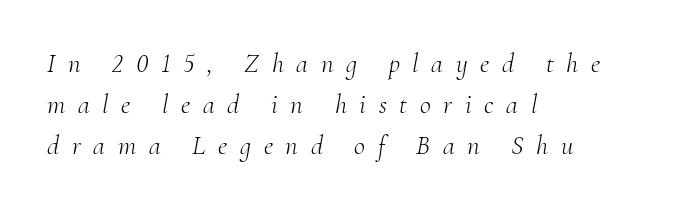
Q: Is the text bold? A: No.
Q: Is the text italic (slanted)? A: Yes, it leans right by about 10 degrees.
Q: Is the text underlined? A: No.
Q: How is the paragraph aligned? A: Left-aligned.
Q: Is the spacing between letters normal or unusually wide? A: Unusually wide.
Q: Is the spacing between lines tight, normal or loose? A: Normal.
